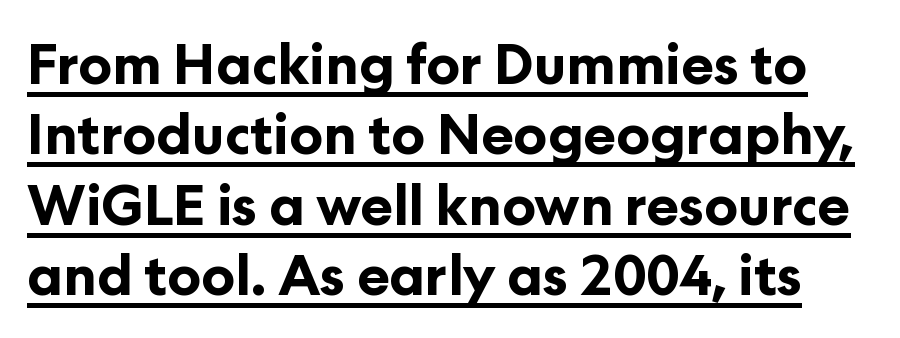
The image shows 55 px bold sans-serif type, upright; set normal line spacing (1.28x), normal letter spacing, underlined; low stroke contrast and a medium x-height.
